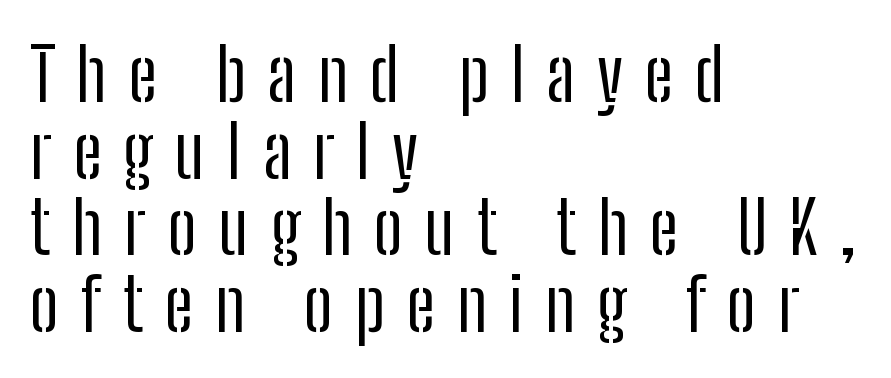
Vertical strokes here are truly vertical. No feet cap the strokes, marking this as sans-serif type. The letters advance in unequal steps, a hallmark of proportional type. A student would call this left alignment; a typographer would say flush left, rag right. The space between consecutive lines is stingy.
